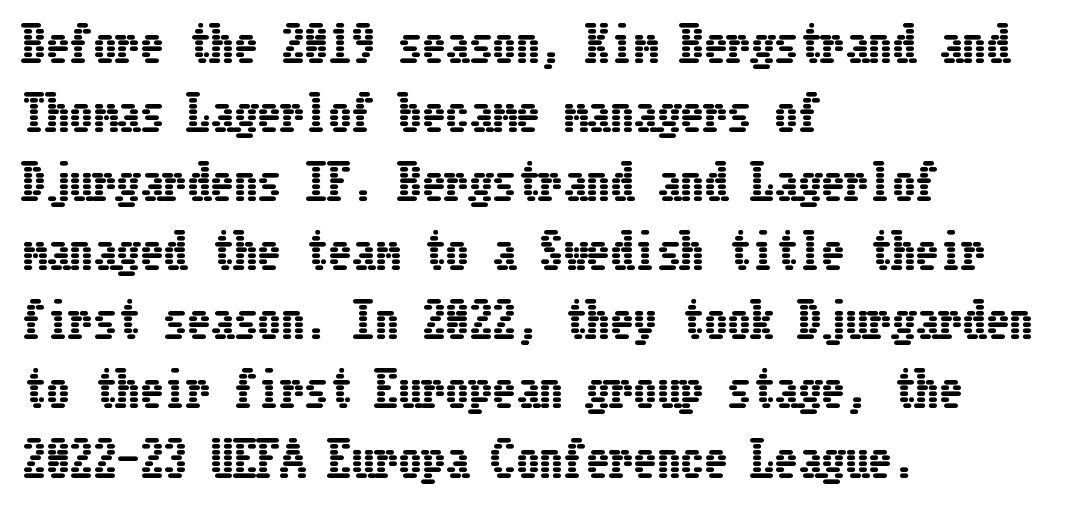
Q: Is the text italic (slanted)? A: No, it is upright.
Q: Is the text underlined? A: No.
Q: How is the paragraph aligned? A: Left-aligned.
Q: Is the spacing between letters normal or unusually wide? A: Normal.
Q: Is the spacing between lines tight, normal or loose? A: Normal.
Q: Width (condensed, normal, or wide)? A: Condensed.
Q: Stroke contrast? A: Low.
Q: x-height? A: Medium.
